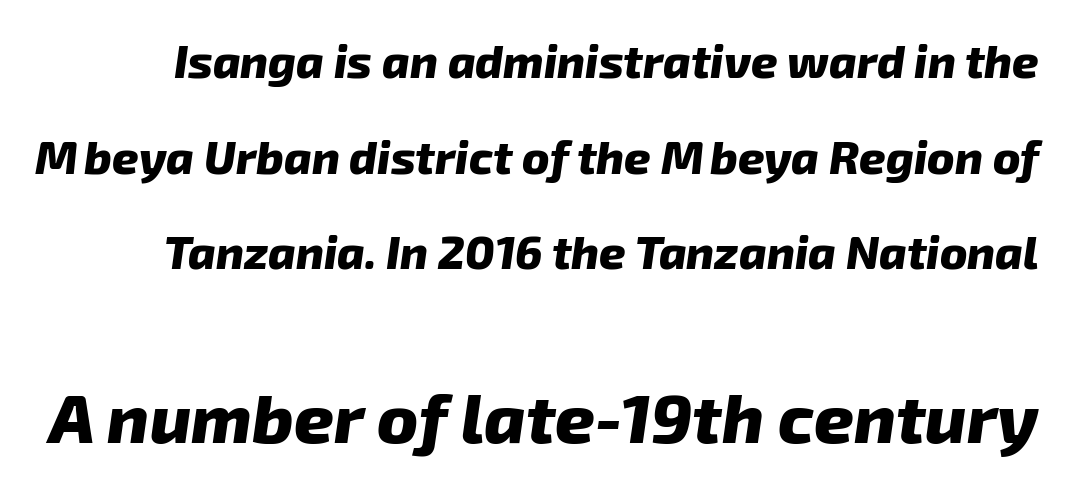
Here the designer chose a conventional face with non-uniform glyph widths. On the weight axis this lands at bold, roughly 700. Summary of vertical rhythm: relaxed, with wide interline spacing. The glyphs look as if they've been sheared to an angle. Type without underlining.
